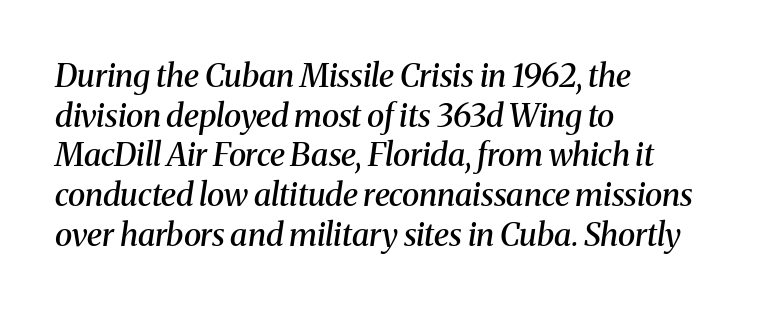
The whole block is typeset with a tilt. Standard letterfit; no display-style spreading of the glyphs. Proportional: the letters do not fall into vertical columns. Emphasis by weight is partial: semibold.
